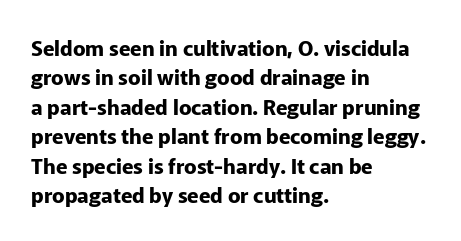
Q: Is the text bold? A: Yes.
Q: Is the text italic (slanted)? A: No, it is upright.
Q: Is the text underlined? A: No.
Q: How is the paragraph aligned? A: Left-aligned.
Q: Is the spacing between letters normal or unusually wide? A: Normal.
Q: Is the spacing between lines tight, normal or loose? A: Normal.
